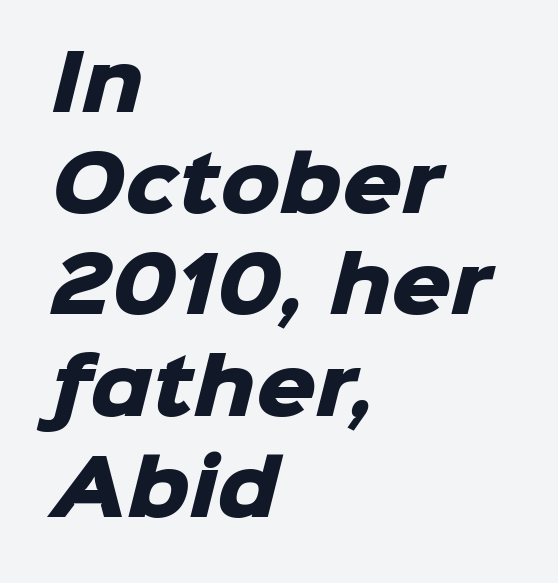
The image shows 75 px heavy sans-serif type; set left-aligned, normal line spacing (1.35x), normal letter spacing, not underlined; low stroke contrast and a medium x-height.
